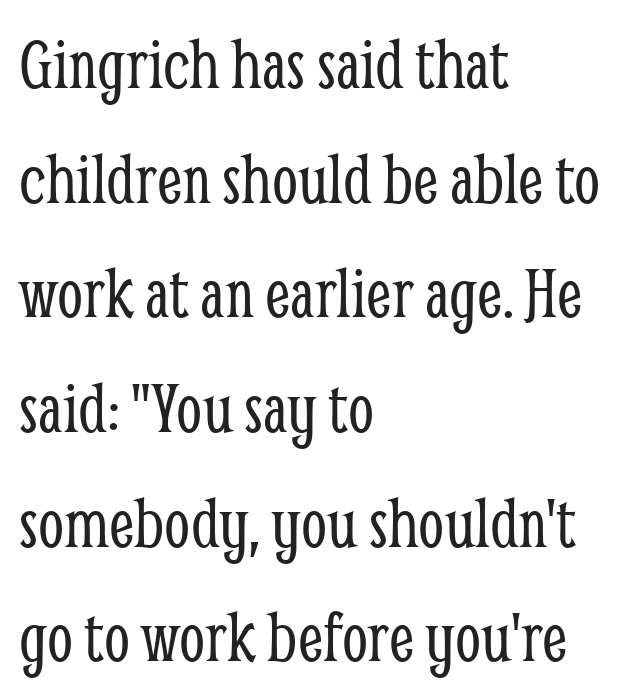
{"serif": "yes", "italic": "no", "bold": "no", "weight": "light", "width": "condensed", "stroke_contrast": "low", "x_height": "medium", "monospaced": "no", "underline": "no", "align": "left", "line_spacing": "normal", "line_spacing_ratio": 1.55, "letter_spacing": "normal", "letter_spacing_em": 0.0, "glyph_px": 74}
